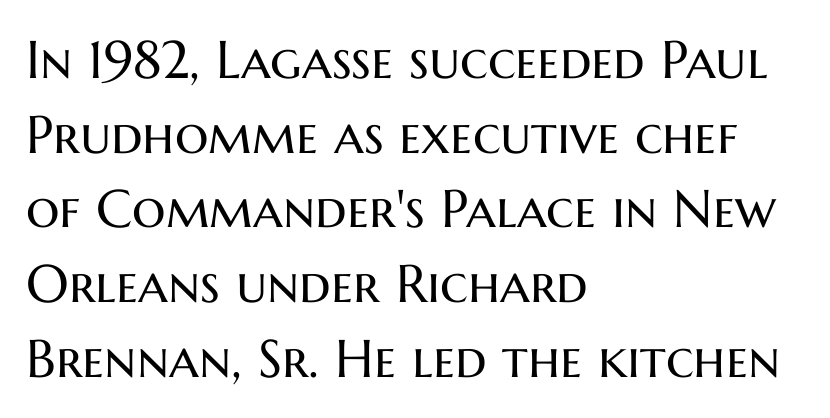
{"serif": "no", "italic": "no", "bold": "no", "weight": "regular", "width": "normal", "stroke_contrast": "medium", "x_height": "medium", "monospaced": "no", "underline": "no", "align": "left", "line_spacing": "normal", "line_spacing_ratio": 1.41, "letter_spacing": "normal", "letter_spacing_em": 0.0, "glyph_px": 53}
